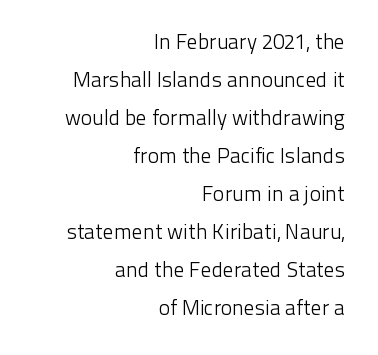
{"italic": "no", "bold": "no", "underline": "no", "align": "right", "line_spacing_ratio": 1.81, "letter_spacing": "normal", "letter_spacing_em": 0.0, "glyph_px": 21}
